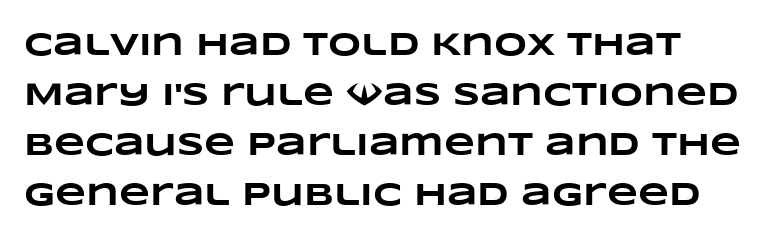
Looks like regular typesetting: each glyph gets only the width it needs. These lines stack with their left ends in a neat column. Tracking value appears to be zero — textbook default spacing. Summary of weight: heavy, a full bold.
